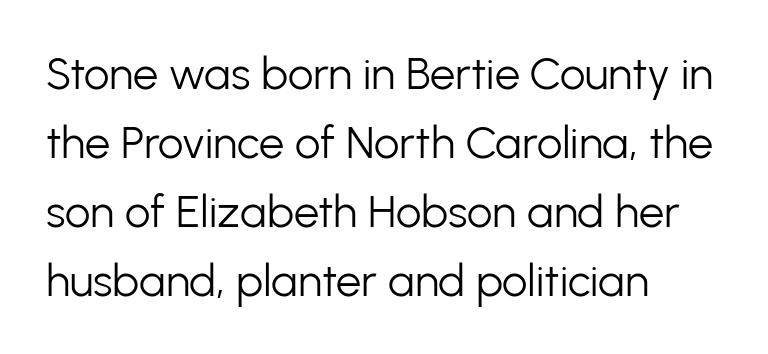
{"serif": "no", "italic": "no", "bold": "no", "weight": "light", "width": "normal", "stroke_contrast": "low", "x_height": "medium", "monospaced": "no", "underline": "no", "align": "left", "line_spacing": "normal", "line_spacing_ratio": 1.53, "letter_spacing": "normal", "letter_spacing_em": 0.0, "glyph_px": 45}
